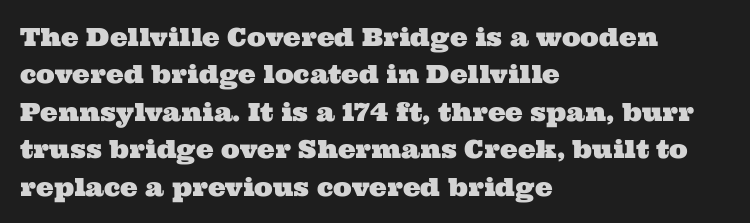
Q: Is the text underlined? A: No.
Q: How is the paragraph aligned? A: Left-aligned.
Q: Is the spacing between letters normal or unusually wide? A: Normal.
Q: Is the spacing between lines tight, normal or loose? A: Normal.
